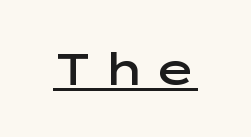
The image shows 45 px semibold, wide sans-serif type, upright; set underlined; low stroke contrast and a medium x-height.
